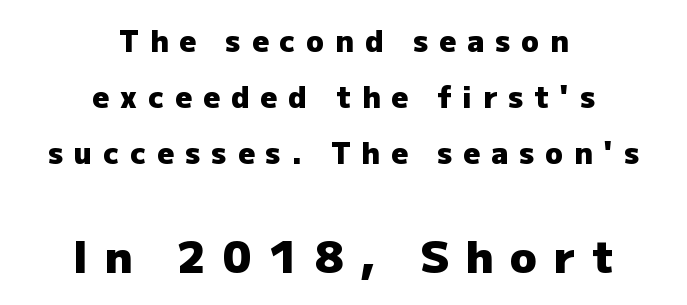
The image shows 44 px heavy sans-serif type, upright; set centered, loose line spacing (1.93x), unusually wide letter spacing (+0.38 em), not underlined; the second (bottom) block is 1.52x larger; low stroke contrast and a medium x-height.
